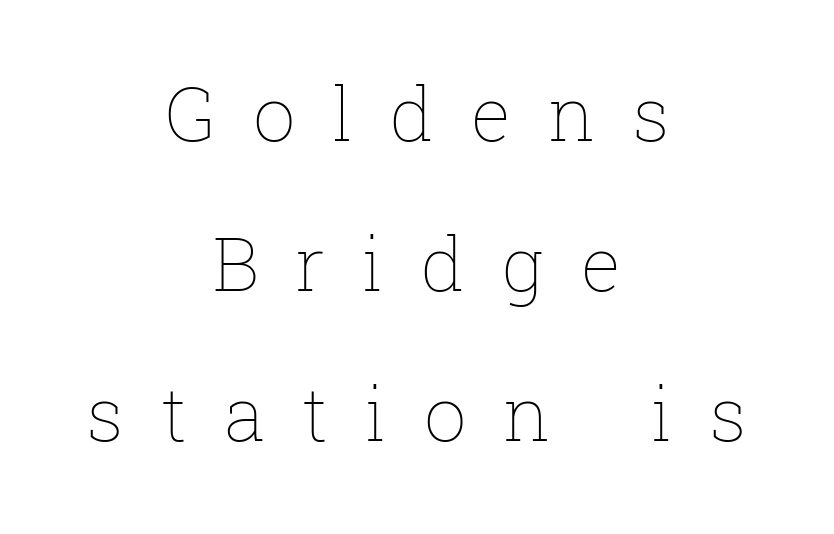
The image shows 75 px thin type, upright; set centered, loose line spacing (2.0x), unusually wide letter spacing (+0.49 em), not underlined; low stroke contrast and a medium x-height.
